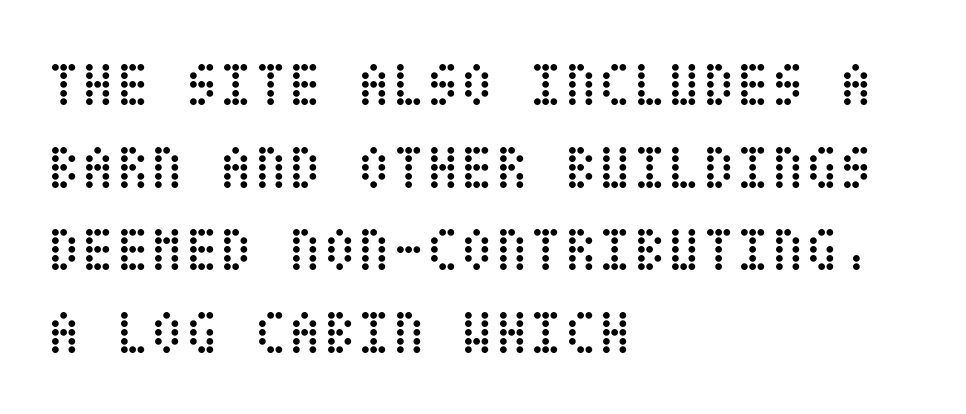
The image shows 63 px regular-weight, condensed type, upright; set left-aligned, normal line spacing (1.31x), normal letter spacing, not underlined; low stroke contrast and a large x-height.
